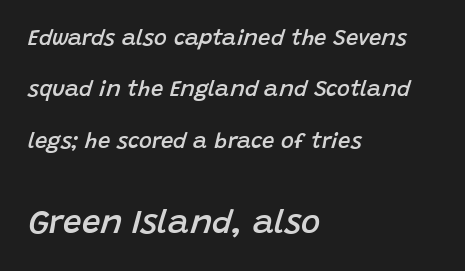
The image shows 33 px semibold type, italic (leaning right); set left-aligned, loose line spacing (2.33x), normal letter spacing, not underlined; the second (bottom) block is 1.5x larger; low stroke contrast and a large x-height.
